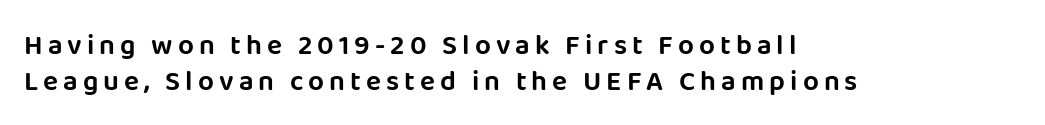
The image shows 28 px sans-serif type, upright; set left-aligned, normal line spacing (1.27x), not underlined; low stroke contrast and a large x-height.
